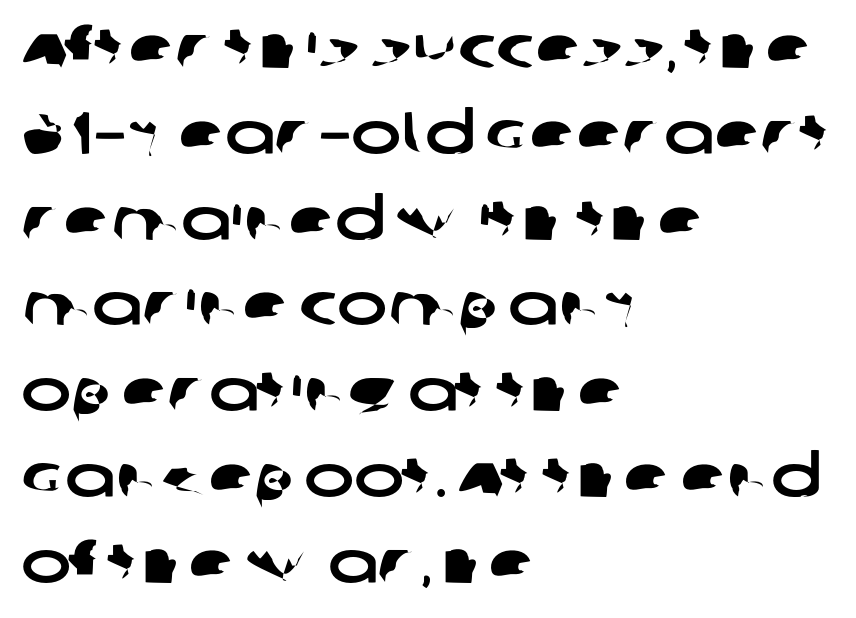
Q: Is the typeface a serif or a sans-serif typeface? A: Sans-serif.
Q: Is the text underlined? A: No.
Q: How is the paragraph aligned? A: Left-aligned.
Q: Is the spacing between letters normal or unusually wide? A: Normal.
Q: Is the spacing between lines tight, normal or loose? A: Normal.
Q: Width (condensed, normal, or wide)? A: Wide.
Q: Stroke contrast? A: Low.
Q: x-height? A: Large.
Q: Monospaced? A: No.
